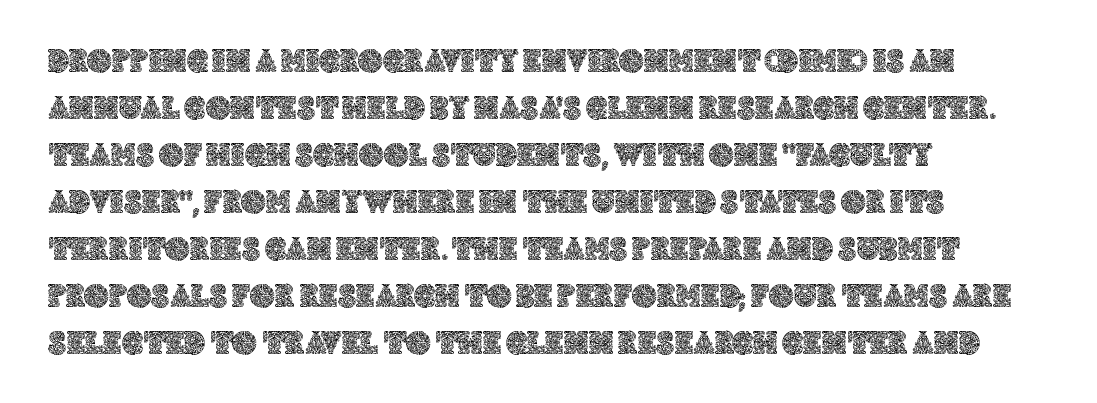
Q: Is the text italic (slanted)? A: No, it is upright.
Q: Is the text underlined? A: No.
Q: How is the paragraph aligned? A: Left-aligned.
Q: Is the spacing between letters normal or unusually wide? A: Normal.
Q: Is the spacing between lines tight, normal or loose? A: Normal.
Q: Width (condensed, normal, or wide)? A: Normal.
Q: x-height? A: Large.
Q: Monospaced? A: No.
